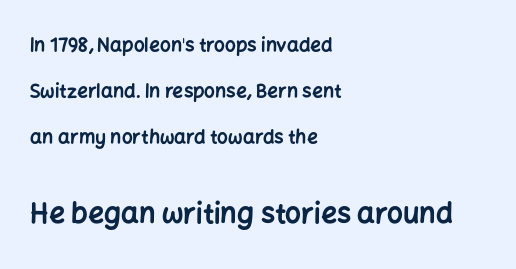
Q: Is the text bold? A: Yes.
Q: Is the text italic (slanted)? A: No, it is upright.
Q: Is the typeface a serif or a sans-serif typeface? A: Sans-serif.
Q: Is the text underlined? A: No.
Q: How is the paragraph aligned? A: Left-aligned.
Q: Is the spacing between letters normal or unusually wide? A: Normal.
Q: Is the spacing between lines tight, normal or loose? A: Loose.
Q: Which block of text is set in a larger size, the first (top) or the second (bottom)? A: The second (bottom) one.
Q: Width (condensed, normal, or wide)? A: Normal.
Q: Stroke contrast? A: Low.
Q: x-height? A: Medium.
Q: Monospaced? A: No.
